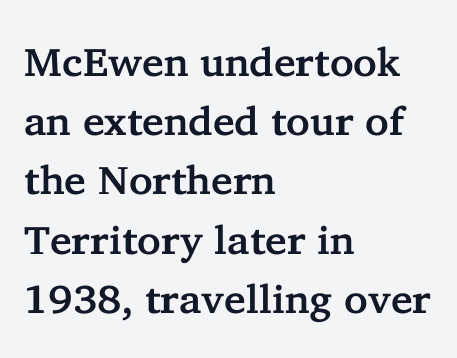
Q: Is the text italic (slanted)? A: No, it is upright.
Q: Is the typeface a serif or a sans-serif typeface? A: Serif.
Q: Is the text underlined? A: No.
Q: How is the paragraph aligned? A: Left-aligned.
Q: Is the spacing between letters normal or unusually wide? A: Normal.
Q: Is the spacing between lines tight, normal or loose? A: Normal.
Q: Width (condensed, normal, or wide)? A: Normal.
Q: Stroke contrast? A: Low.
Q: x-height? A: Medium.
Q: Monospaced? A: No.
